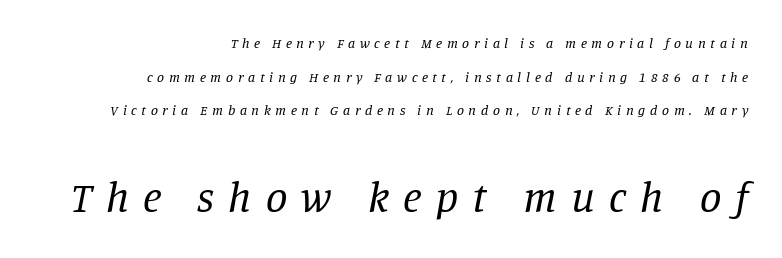
The image shows 43 px regular-weight serif type, italic (leaning right); set right-aligned, loose line spacing (2.4x), unusually wide letter spacing (+0.33 em), not underlined; the second (bottom) block is 3.07x larger; low stroke contrast and a large x-height.
